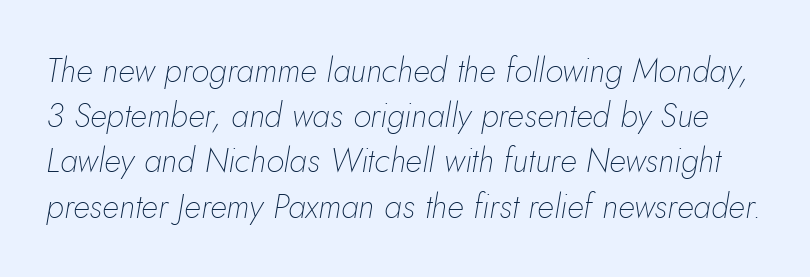
{"italic": "yes", "lean": "right", "slant_degrees": 5, "bold": "no", "weight": "thin", "width": "normal", "stroke_contrast": "low", "x_height": "small", "monospaced": "no", "underline": "no", "line_spacing": "normal", "line_spacing_ratio": 1.37, "letter_spacing": "normal", "letter_spacing_em": 0.0, "glyph_px": 33}
